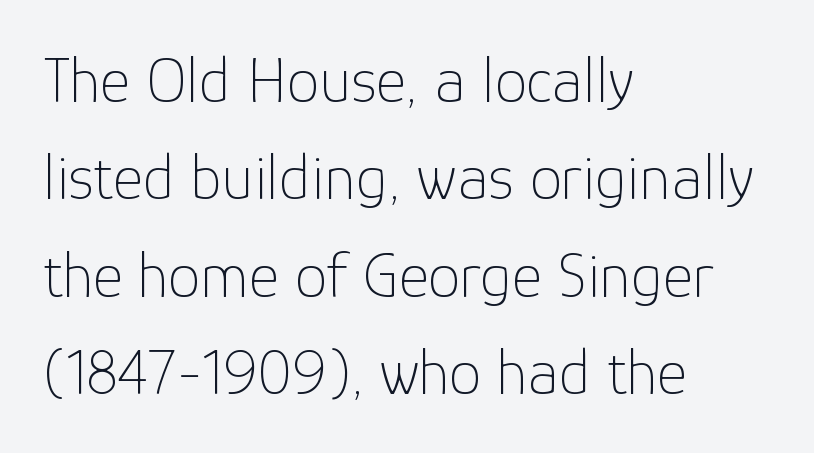
{"serif": "no", "italic": "no", "bold": "no", "weight": "thin", "width": "normal", "stroke_contrast": "low", "x_height": "medium", "monospaced": "no", "underline": "no", "align": "left", "line_spacing": "normal", "line_spacing_ratio": 1.5, "letter_spacing": "normal", "letter_spacing_em": 0.0, "glyph_px": 65}
